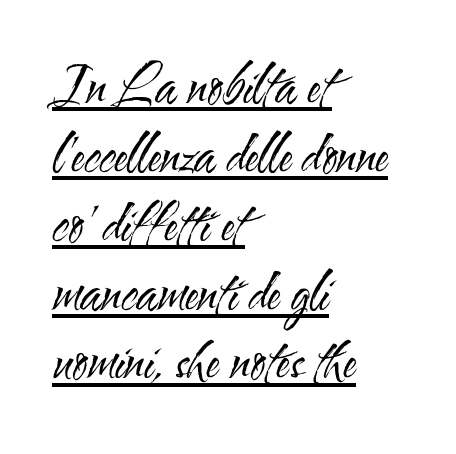
Q: Is the text bold? A: No.
Q: Is the text italic (slanted)? A: Yes.
Q: Is the typeface a serif or a sans-serif typeface? A: Sans-serif.
Q: Is the text underlined? A: Yes.
Q: How is the paragraph aligned? A: Left-aligned.
Q: Is the spacing between letters normal or unusually wide? A: Normal.
Q: Is the spacing between lines tight, normal or loose? A: Normal.
Q: Width (condensed, normal, or wide)? A: Condensed.
Q: Stroke contrast? A: Medium.
Q: x-height? A: Small.
Q: Monospaced? A: No.
